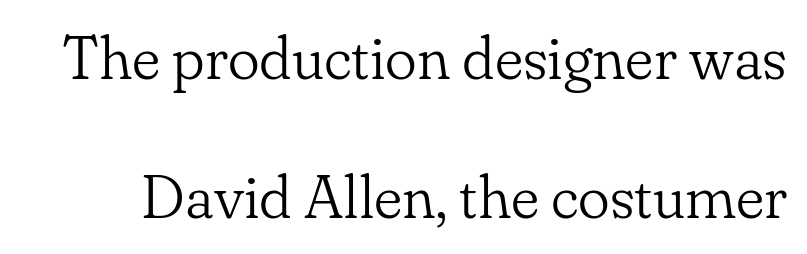
Q: Is the text bold? A: No.
Q: Is the text italic (slanted)? A: No, it is upright.
Q: Is the typeface a serif or a sans-serif typeface? A: Serif.
Q: Is the text underlined? A: No.
Q: Is the spacing between letters normal or unusually wide? A: Normal.
Q: Is the spacing between lines tight, normal or loose? A: Loose.
Q: Width (condensed, normal, or wide)? A: Normal.
Q: Stroke contrast? A: Low.
Q: x-height? A: Small.
Q: Monospaced? A: No.
